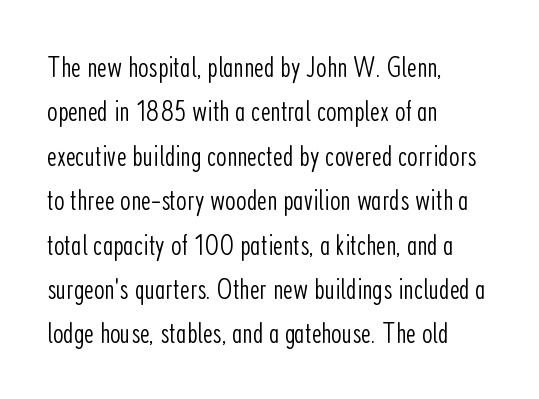
{"serif": "no", "italic": "no", "bold": "no", "weight": "light", "width": "condensed", "stroke_contrast": "low", "x_height": "medium", "monospaced": "no", "underline": "no", "align": "left", "line_spacing": "normal", "line_spacing_ratio": 1.48, "letter_spacing": "normal", "letter_spacing_em": 0.0, "glyph_px": 30}
